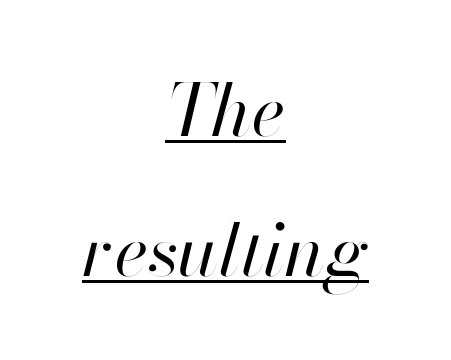
Honestly, the letter spacing is just normal — you wouldn't notice it. Reading down the block, each line starts at a different indent, mirrored at its end. These lines are rendered in a variable-pitch font. Leading is clearly above the norm, producing a sparse column. These characters rest on top of a visible drawn line. Weight class: somewhere from thin through regular.
